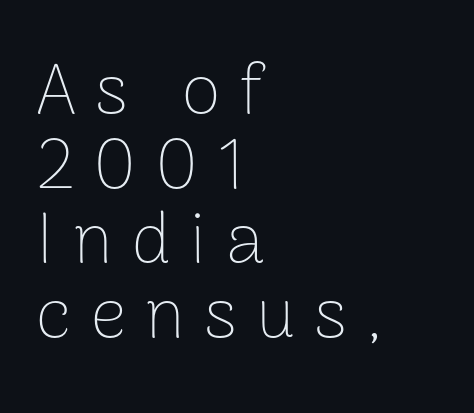
The image shows 71 px thin sans-serif type, upright; set left-aligned, tight line spacing (1.05x), unusually wide letter spacing (+0.27 em), not underlined; low stroke contrast and a medium x-height.
